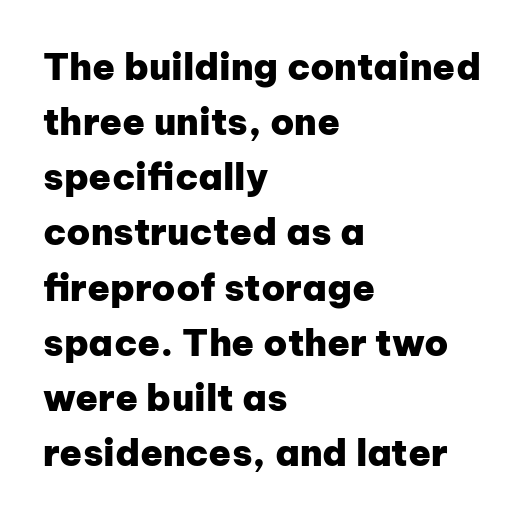
Q: Is the text bold? A: Yes.
Q: Is the text italic (slanted)? A: No, it is upright.
Q: Is the typeface a serif or a sans-serif typeface? A: Sans-serif.
Q: Is the text underlined? A: No.
Q: How is the paragraph aligned? A: Left-aligned.
Q: Is the spacing between letters normal or unusually wide? A: Normal.
Q: Is the spacing between lines tight, normal or loose? A: Normal.
Q: Width (condensed, normal, or wide)? A: Normal.
Q: Stroke contrast? A: Low.
Q: x-height? A: Medium.
Q: Monospaced? A: No.
